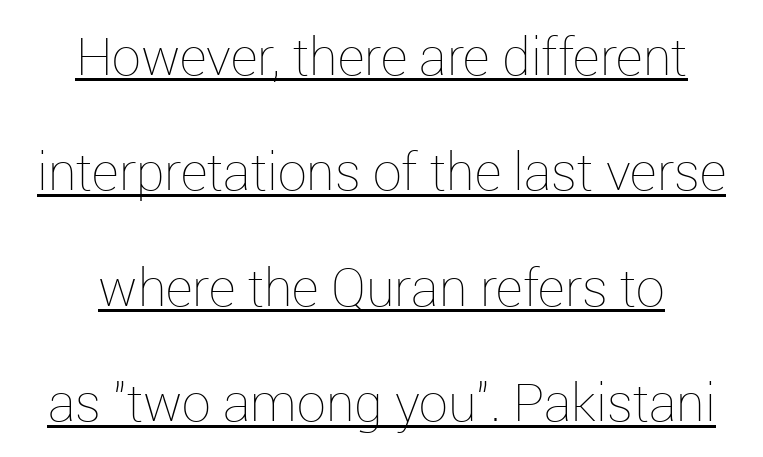
Q: Is the text bold? A: No.
Q: Is the text italic (slanted)? A: No, it is upright.
Q: Is the text underlined? A: Yes.
Q: How is the paragraph aligned? A: Centered.
Q: Is the spacing between letters normal or unusually wide? A: Normal.
Q: Is the spacing between lines tight, normal or loose? A: Loose.
Q: Width (condensed, normal, or wide)? A: Normal.
Q: Stroke contrast? A: Low.
Q: x-height? A: Medium.
Q: Monospaced? A: No.
